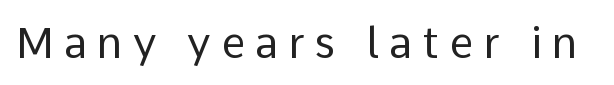
Q: Is the text bold? A: No.
Q: Is the text italic (slanted)? A: No, it is upright.
Q: Is the typeface a serif or a sans-serif typeface? A: Sans-serif.
Q: Is the text underlined? A: No.
Q: Is the spacing between letters normal or unusually wide? A: Unusually wide.
Q: Width (condensed, normal, or wide)? A: Normal.
Q: Stroke contrast? A: Low.
Q: x-height? A: Medium.
Q: Monospaced? A: No.
